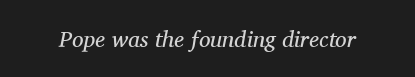
The strokes carry an ordinary text weight at most. Has an underline been added? It has not. Tracking here is standard; glyphs follow each other at the usual distance. Posture: slanted.
